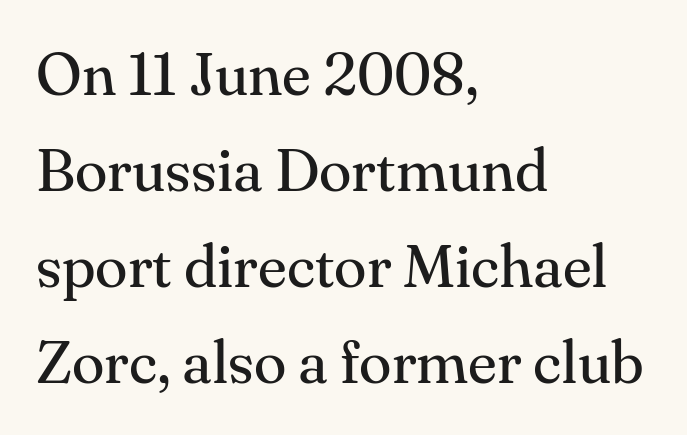
The image shows 60 px regular-weight serif type, upright; set left-aligned, normal line spacing (1.6x), normal letter spacing, not underlined; medium stroke contrast and a small x-height.
